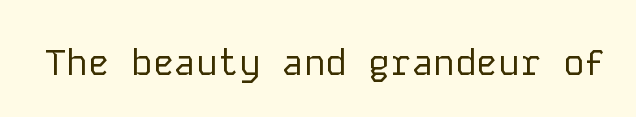
{"serif": "no", "italic": "no", "bold": "no", "weight": "regular", "width": "normal", "stroke_contrast": "low", "x_height": "medium", "monospaced": "yes", "underline": "no", "letter_spacing": "normal", "letter_spacing_em": 0.0, "glyph_px": 36}
